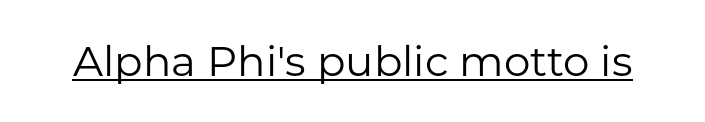
The image shows 42 px regular-weight sans-serif type, upright; set normal letter spacing, underlined; low stroke contrast and a medium x-height.
